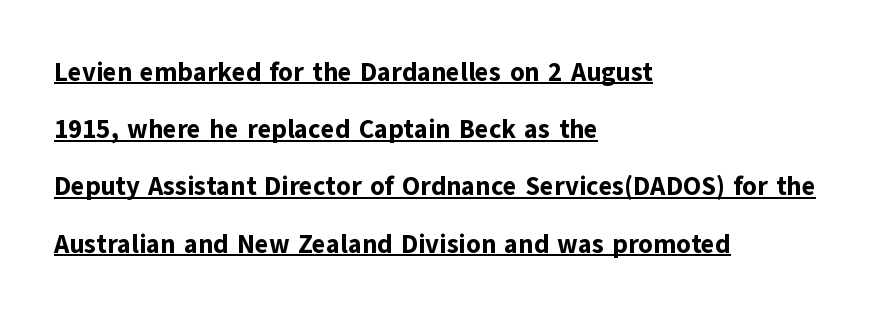
{"italic": "no", "bold": "yes", "underline": "yes", "align": "left", "line_spacing": "loose", "line_spacing_ratio": 2.2, "letter_spacing": "normal", "letter_spacing_em": 0.0, "glyph_px": 26}
